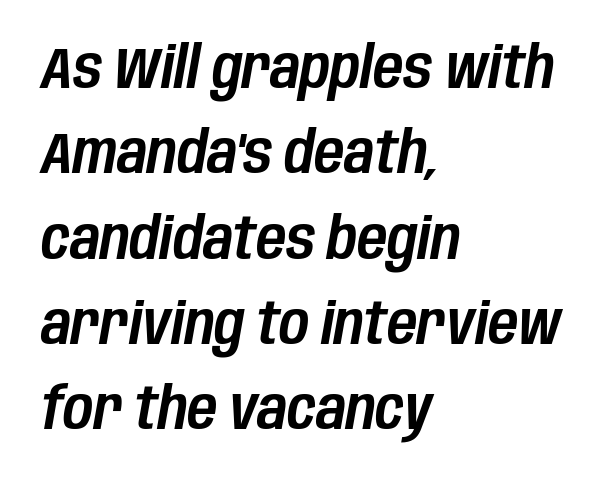
Horizontal bands of white between lines are of average thickness. Plain, unruled lines of type. When letters slant like this, we call the style italic. Does the copy run flush right? No — it runs flush left. The passage shown is typed in a proportional face where columns would drift.
